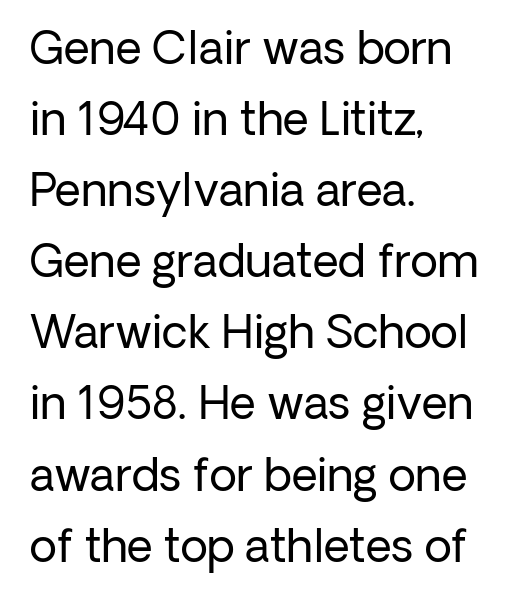
The strokes carry an ordinary text weight at most. Every stem runs plumb, perpendicular to the baseline. This sample keeps an unexceptional amount of space between lines. Does extra space separate the letters? No, they use regular spacing. Is the block centered? No — it sits flush against the left margin. The strip under each line holds only bare page.
